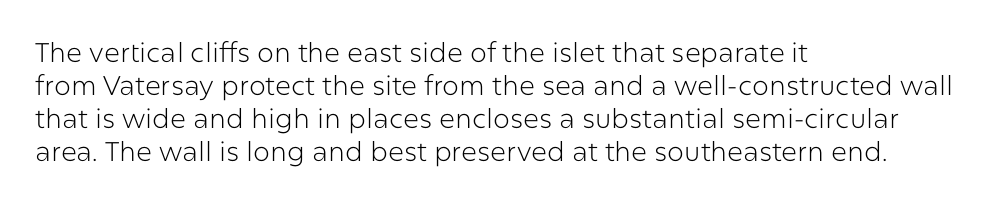
The type sits square on the baseline with zero lean. All the whitespace from short lines collects on the right. Students, note that the glyphs here touch the page at normal intervals. Weight class: somewhere from thin through regular. The foot of each line stays bare and open.
